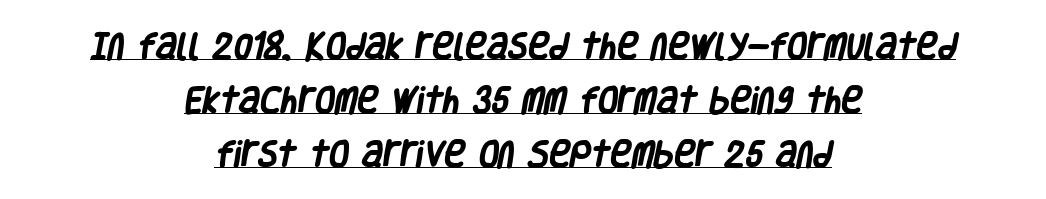
Note: no serifs on the glyphs. Weight: bold. This sample has the flowing, uneven cadence of proportional lettering. Is the letter spacing exaggerated? No — it looks like the ordinary default. The passage shown is underscored from start to finish. Alignment: centered.
